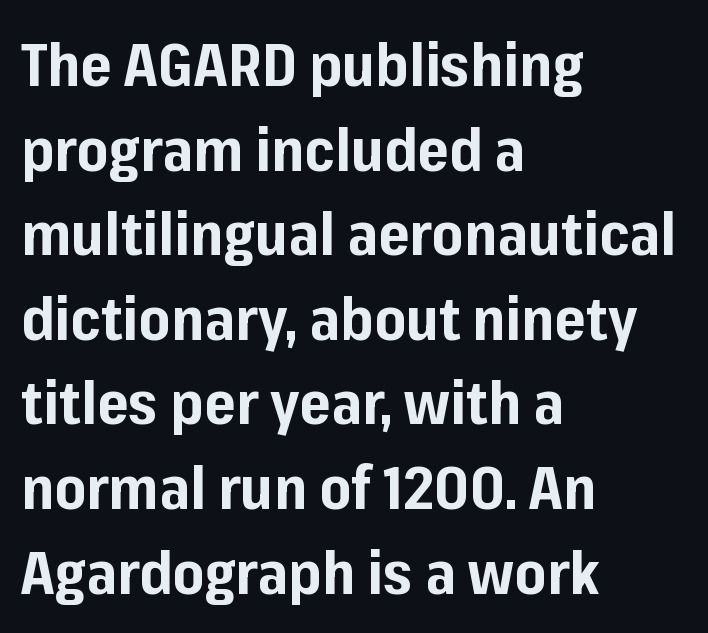
The image shows 60 px bold sans-serif type, upright; set left-aligned, normal line spacing (1.41x), normal letter spacing, not underlined; low stroke contrast and a medium x-height.
